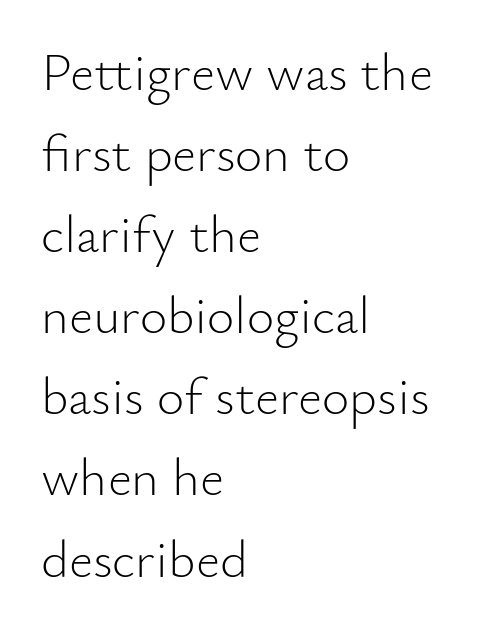
The image shows 53 px light sans-serif type, upright; set left-aligned, normal line spacing (1.53x), normal letter spacing, not underlined; low stroke contrast and a small x-height.
